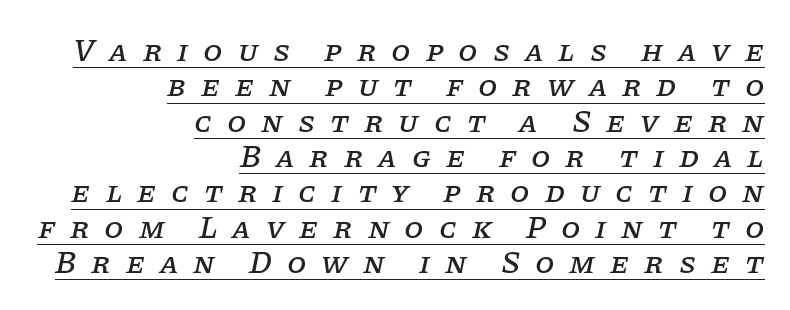
{"serif": "yes", "italic": "yes", "lean": "right", "slant_degrees": 11, "width": "normal", "stroke_contrast": "low", "x_height": "large", "monospaced": "no", "underline": "yes", "align": "right", "line_spacing": "tight", "line_spacing_ratio": 1.14, "letter_spacing": "wide", "letter_spacing_em": 0.48, "glyph_px": 31}
